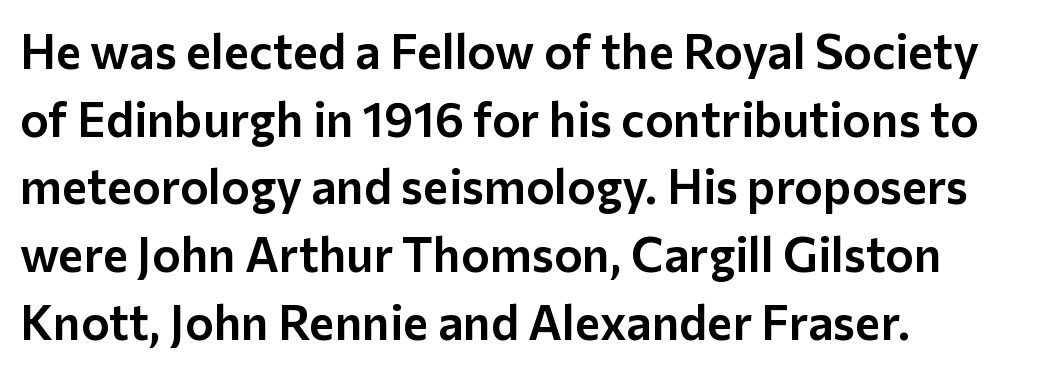
Q: Is the text italic (slanted)? A: No, it is upright.
Q: Is the typeface a serif or a sans-serif typeface? A: Sans-serif.
Q: Is the text underlined? A: No.
Q: How is the paragraph aligned? A: Left-aligned.
Q: Is the spacing between letters normal or unusually wide? A: Normal.
Q: Is the spacing between lines tight, normal or loose? A: Normal.
Q: Width (condensed, normal, or wide)? A: Normal.
Q: Stroke contrast? A: Low.
Q: x-height? A: Medium.
Q: Monospaced? A: No.
